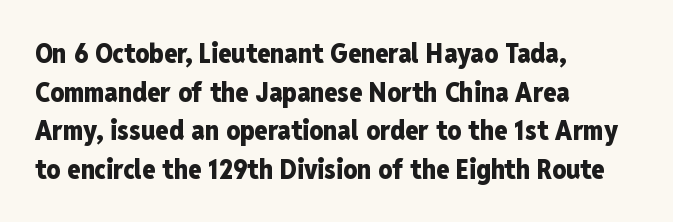
The image shows 27 px bold type, upright; set left-aligned, normal line spacing (1.43x), normal letter spacing, not underlined.
